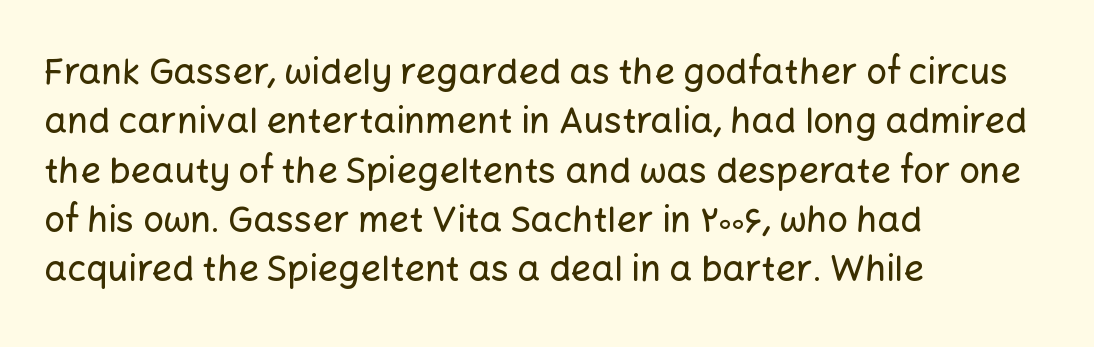
The image shows 36 px sans-serif type, upright; set left-aligned, normal line spacing (1.37x), normal letter spacing, not underlined; low stroke contrast and a medium x-height.
